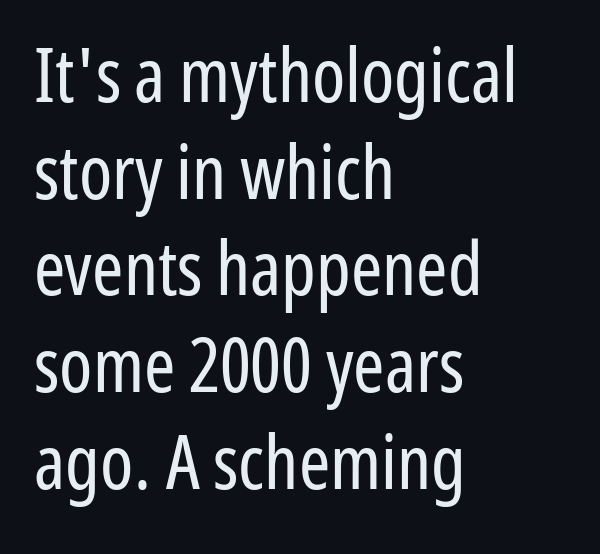
Q: Is the text bold? A: No.
Q: Is the text italic (slanted)? A: No, it is upright.
Q: Is the typeface a serif or a sans-serif typeface? A: Sans-serif.
Q: Is the text underlined? A: No.
Q: How is the paragraph aligned? A: Left-aligned.
Q: Is the spacing between letters normal or unusually wide? A: Normal.
Q: Is the spacing between lines tight, normal or loose? A: Normal.
Q: Width (condensed, normal, or wide)? A: Condensed.
Q: Stroke contrast? A: Low.
Q: x-height? A: Medium.
Q: Monospaced? A: No.
